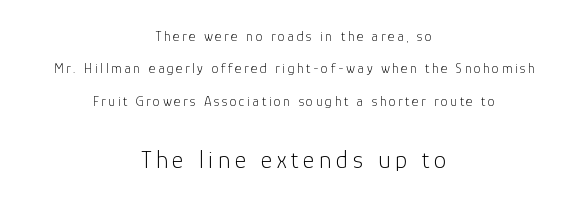
The image shows 25 px text type, upright; set centered, loose line spacing (2.32x), not underlined; the second (bottom) block is 1.79x larger.
